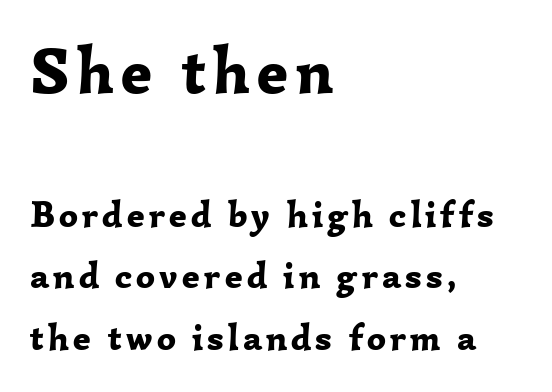
Q: Is the text bold? A: Yes.
Q: Is the text italic (slanted)? A: No, it is upright.
Q: Is the typeface a serif or a sans-serif typeface? A: Serif.
Q: Is the text underlined? A: No.
Q: How is the paragraph aligned? A: Left-aligned.
Q: Is the spacing between lines tight, normal or loose? A: Normal.
Q: Which block of text is set in a larger size, the first (top) or the second (bottom)? A: The first (top) one.
Q: Width (condensed, normal, or wide)? A: Normal.
Q: Stroke contrast? A: Low.
Q: x-height? A: Medium.
Q: Monospaced? A: No.
